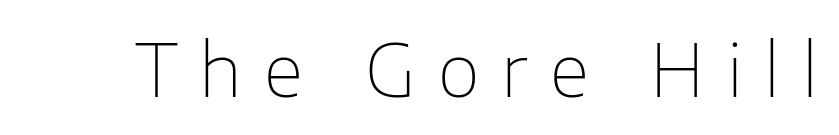
The image shows 73 px thin sans-serif type, upright; set unusually wide letter spacing (+0.3 em), not underlined; low stroke contrast and a medium x-height.
